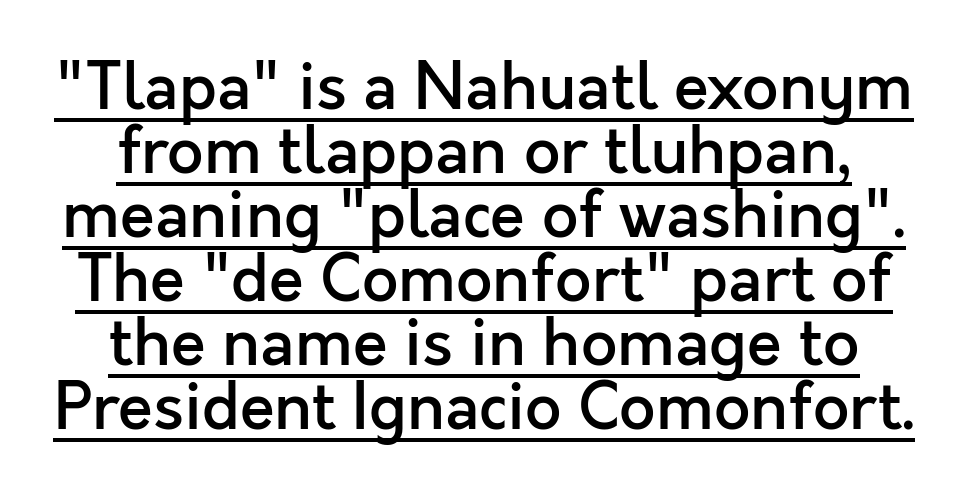
{"serif": "no", "italic": "no", "bold": "semi", "weight": "semibold", "width": "normal", "x_height": "medium", "monospaced": "no", "underline": "yes", "line_spacing": "tight", "line_spacing_ratio": 1.0, "letter_spacing": "normal", "letter_spacing_em": 0.0, "glyph_px": 64}
